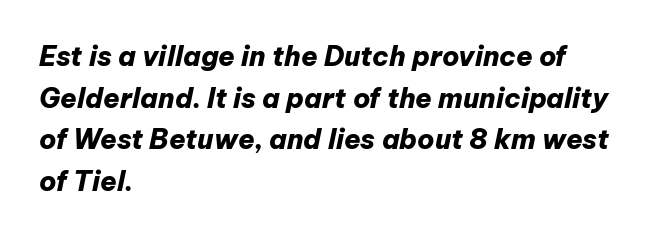
The image shows 27 px bold type, italic (leaning right); set left-aligned, normal line spacing (1.54x), normal letter spacing, not underlined.
